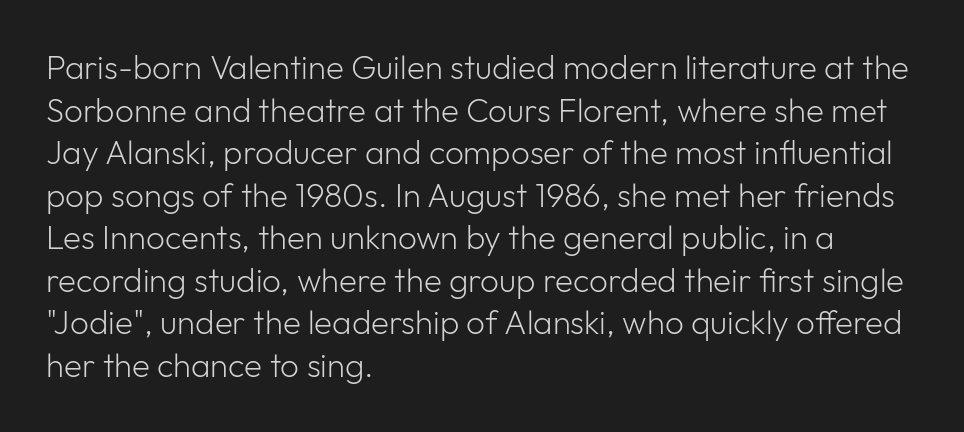
{"serif": "no", "italic": "no", "bold": "no", "weight": "light", "width": "normal", "stroke_contrast": "low", "x_height": "medium", "monospaced": "no", "underline": "no", "align": "left", "line_spacing": "normal", "line_spacing_ratio": 1.29, "letter_spacing": "normal", "letter_spacing_em": 0.0, "glyph_px": 33}
